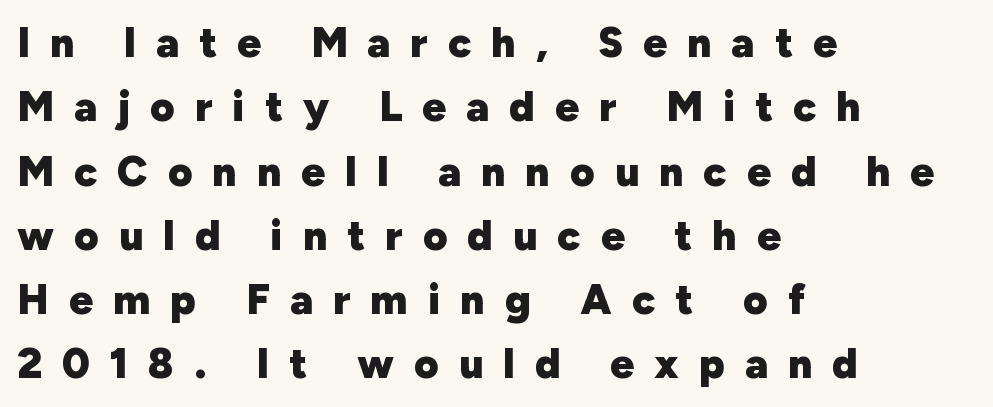
Q: Is the text bold? A: Yes.
Q: Is the text italic (slanted)? A: No, it is upright.
Q: Is the typeface a serif or a sans-serif typeface? A: Sans-serif.
Q: Is the text underlined? A: No.
Q: How is the paragraph aligned? A: Left-aligned.
Q: Is the spacing between letters normal or unusually wide? A: Unusually wide.
Q: Is the spacing between lines tight, normal or loose? A: Normal.
Q: Width (condensed, normal, or wide)? A: Normal.
Q: Stroke contrast? A: Low.
Q: x-height? A: Medium.
Q: Monospaced? A: No.
